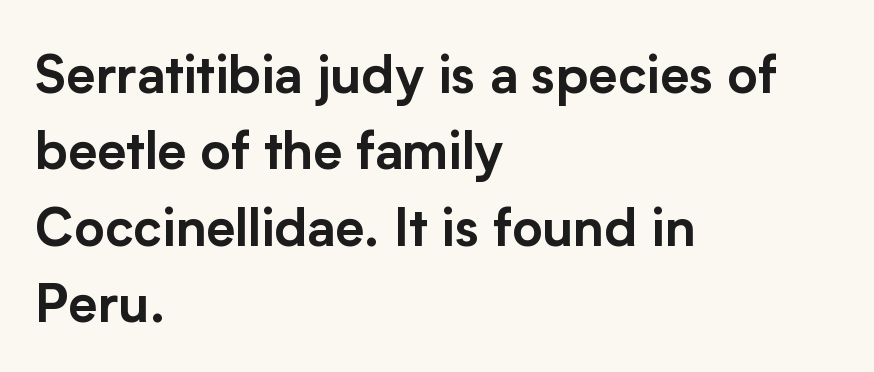
Q: Is the text italic (slanted)? A: No, it is upright.
Q: Is the typeface a serif or a sans-serif typeface? A: Sans-serif.
Q: Is the text underlined? A: No.
Q: How is the paragraph aligned? A: Left-aligned.
Q: Is the spacing between letters normal or unusually wide? A: Normal.
Q: Is the spacing between lines tight, normal or loose? A: Normal.
Q: Width (condensed, normal, or wide)? A: Normal.
Q: Stroke contrast? A: Low.
Q: x-height? A: Medium.
Q: Monospaced? A: No.
